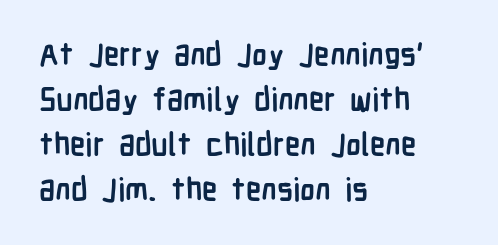
Q: Is the text bold? A: Yes.
Q: Is the text italic (slanted)? A: No, it is upright.
Q: Is the typeface a serif or a sans-serif typeface? A: Sans-serif.
Q: Is the text underlined? A: No.
Q: How is the paragraph aligned? A: Left-aligned.
Q: Is the spacing between letters normal or unusually wide? A: Normal.
Q: Is the spacing between lines tight, normal or loose? A: Normal.
Q: Width (condensed, normal, or wide)? A: Condensed.
Q: Stroke contrast? A: Low.
Q: x-height? A: Medium.
Q: Monospaced? A: No.
